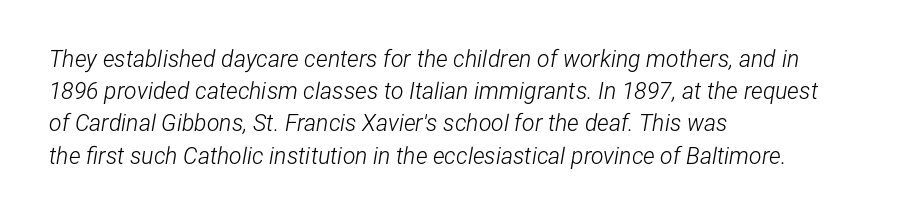
Q: Is the text bold? A: No.
Q: Is the text italic (slanted)? A: Yes, it leans right by about 12 degrees.
Q: Is the text underlined? A: No.
Q: How is the paragraph aligned? A: Left-aligned.
Q: Is the spacing between letters normal or unusually wide? A: Normal.
Q: Is the spacing between lines tight, normal or loose? A: Normal.
